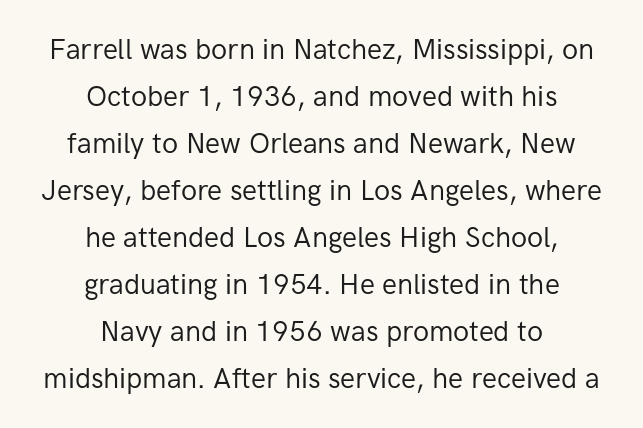
The words here are not underlined. The leading is moderate, giving the passage an even texture. Is the block centered? Yes — each line is placed symmetrically about the middle. Is this a heavy cut? Hardly; it is regular or lighter.
